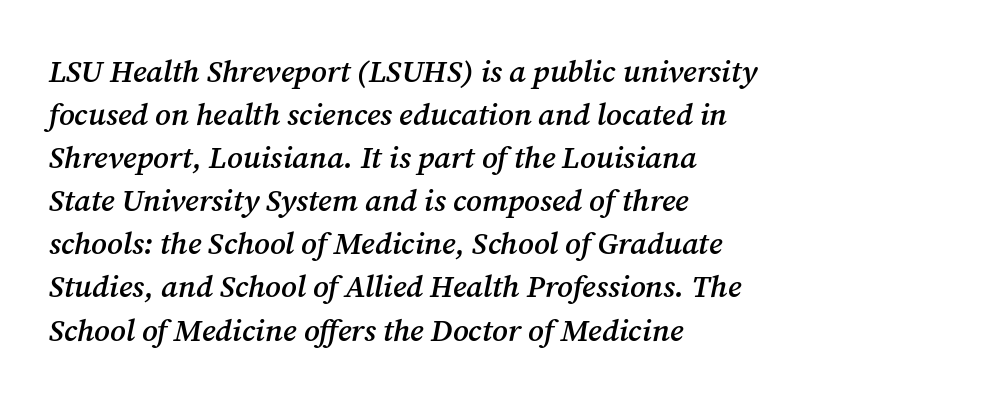
The image shows 31 px semibold serif type, italic (leaning right); set left-aligned, normal line spacing (1.39x), normal letter spacing, not underlined; medium stroke contrast and a medium x-height.
